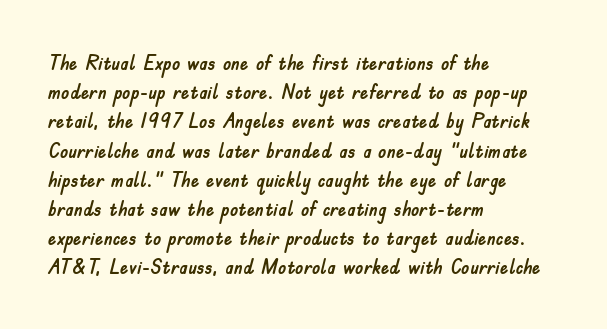
The image shows 21 px text type; set left-aligned, normal line spacing (1.39x), normal letter spacing, not underlined.
